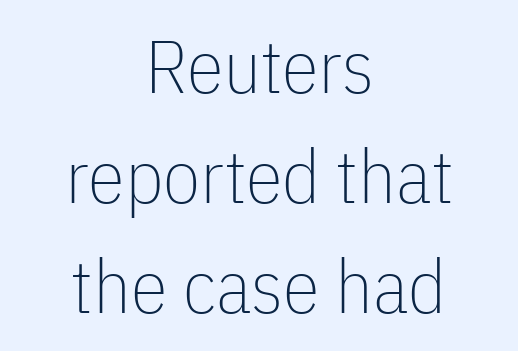
The image shows 75 px thin, condensed sans-serif type, upright; set centered, normal line spacing (1.47x), normal letter spacing, not underlined; low stroke contrast and a medium x-height.
